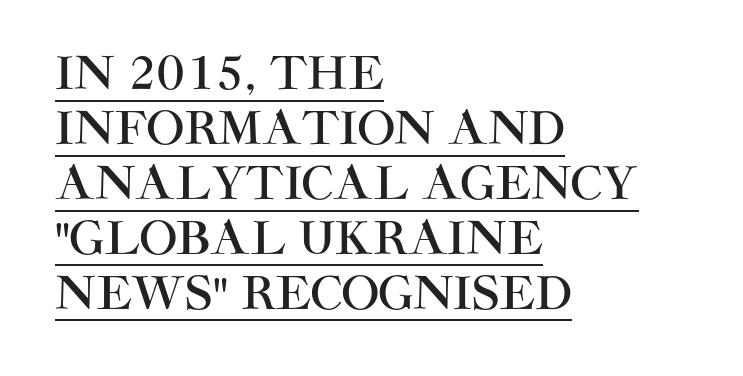
{"serif": "no", "italic": "no", "width": "normal", "stroke_contrast": "high", "x_height": "large", "monospaced": "no", "underline": "yes", "align": "left", "line_spacing_ratio": 1.22, "letter_spacing": "normal", "letter_spacing_em": 0.0, "glyph_px": 45}
